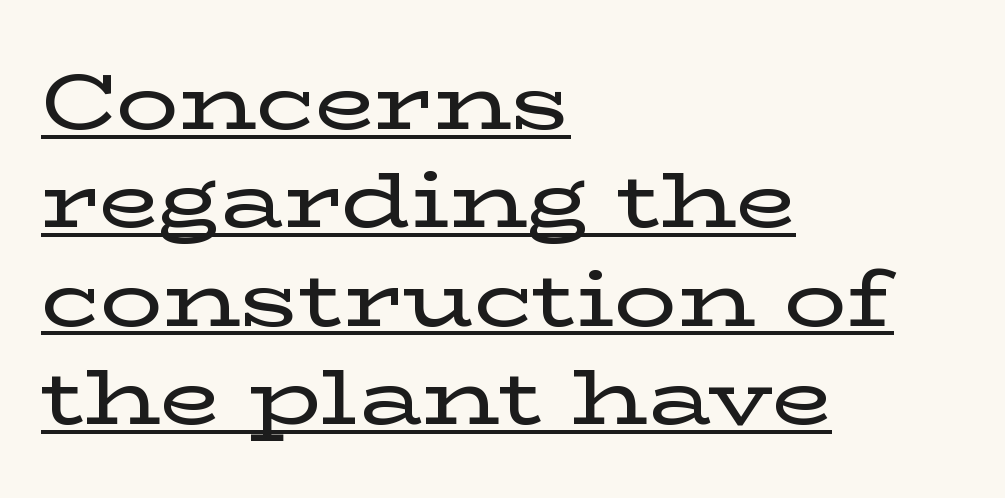
Q: Is the text italic (slanted)? A: No, it is upright.
Q: Is the typeface a serif or a sans-serif typeface? A: Serif.
Q: Is the text underlined? A: Yes.
Q: How is the paragraph aligned? A: Left-aligned.
Q: Is the spacing between letters normal or unusually wide? A: Normal.
Q: Is the spacing between lines tight, normal or loose? A: Normal.
Q: Width (condensed, normal, or wide)? A: Wide.
Q: Stroke contrast? A: Low.
Q: x-height? A: Medium.
Q: Monospaced? A: No.
